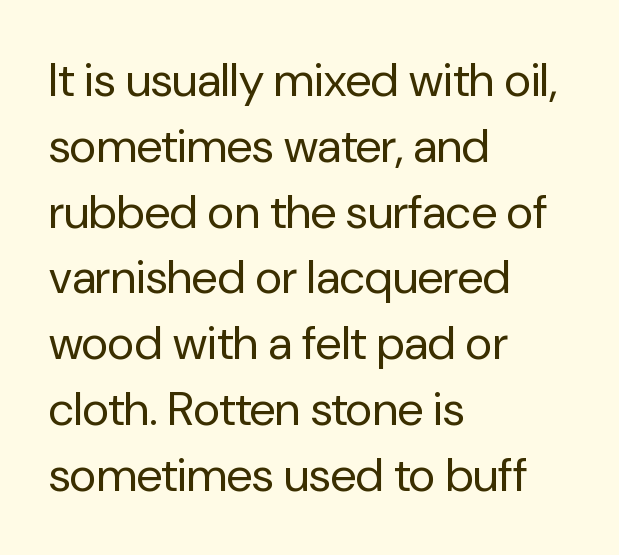
Q: Is the text bold? A: No.
Q: Is the text italic (slanted)? A: No, it is upright.
Q: Is the typeface a serif or a sans-serif typeface? A: Sans-serif.
Q: Is the text underlined? A: No.
Q: How is the paragraph aligned? A: Left-aligned.
Q: Is the spacing between letters normal or unusually wide? A: Normal.
Q: Is the spacing between lines tight, normal or loose? A: Normal.
Q: Width (condensed, normal, or wide)? A: Normal.
Q: Stroke contrast? A: Low.
Q: x-height? A: Medium.
Q: Monospaced? A: No.
